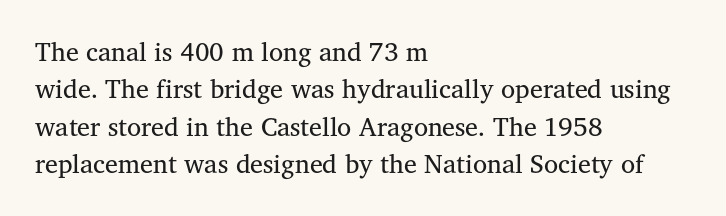
The image shows 26 px text type, upright; set left-aligned, normal line spacing (1.44x), normal letter spacing, not underlined.
